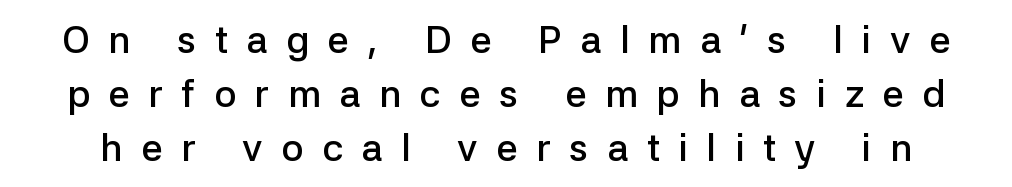
Is there any slant? The stems are plumb. This sample has the flowing, uneven cadence of proportional lettering. The face used here is a semibold: visibly heavier than regular, lighter than bold. No word sits above an underline. The tracking reads as deliberately expanded to a designer's eye.
